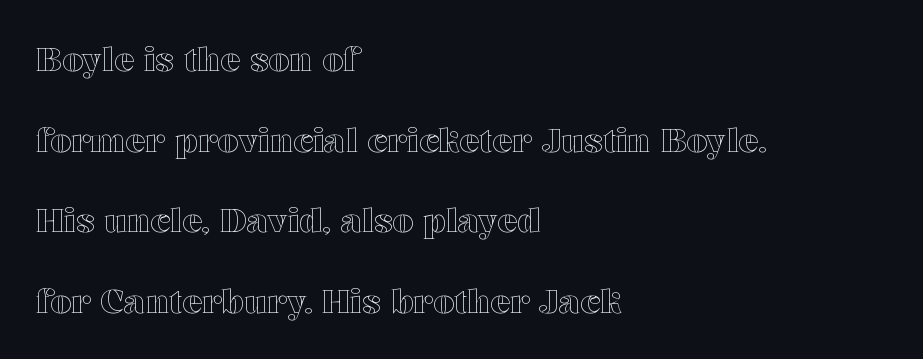
Q: Is the text italic (slanted)? A: No, it is upright.
Q: Is the text underlined? A: No.
Q: How is the paragraph aligned? A: Left-aligned.
Q: Is the spacing between letters normal or unusually wide? A: Normal.
Q: Is the spacing between lines tight, normal or loose? A: Loose.
Q: Width (condensed, normal, or wide)? A: Wide.
Q: x-height? A: Medium.
Q: Monospaced? A: No.
